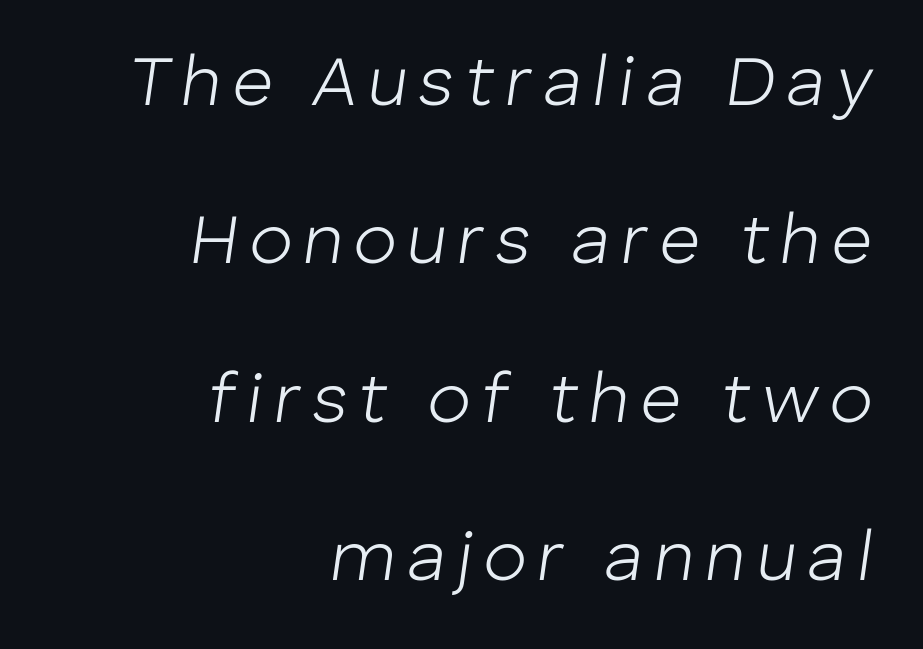
{"italic": "yes", "lean": "right", "slant_degrees": 8, "bold": "no", "weight": "light", "width": "normal", "stroke_contrast": "low", "x_height": "medium", "monospaced": "no", "underline": "no", "align": "right", "line_spacing": "loose", "line_spacing_ratio": 2.23, "glyph_px": 71}
